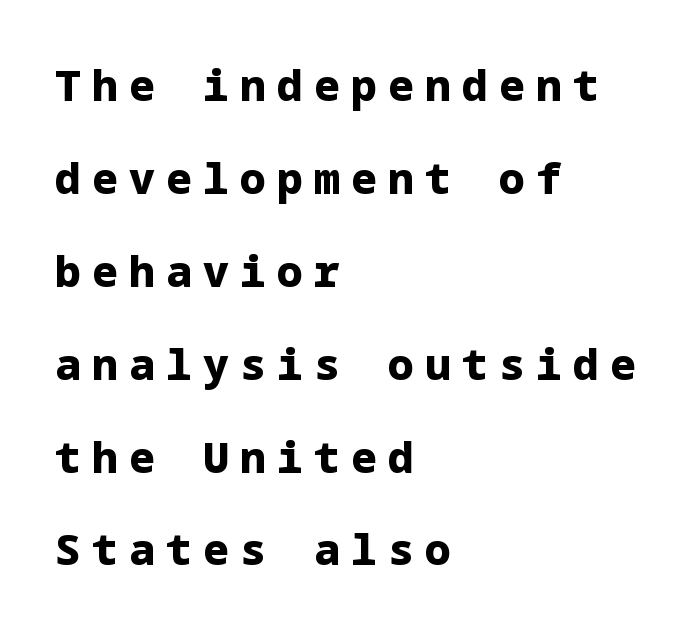
{"serif": "no", "italic": "no", "bold": "yes", "weight": "heavy", "width": "normal", "stroke_contrast": "low", "x_height": "medium", "underline": "no", "align": "left", "line_spacing": "loose", "line_spacing_ratio": 2.16, "letter_spacing": "wide", "letter_spacing_em": 0.26, "glyph_px": 43}
